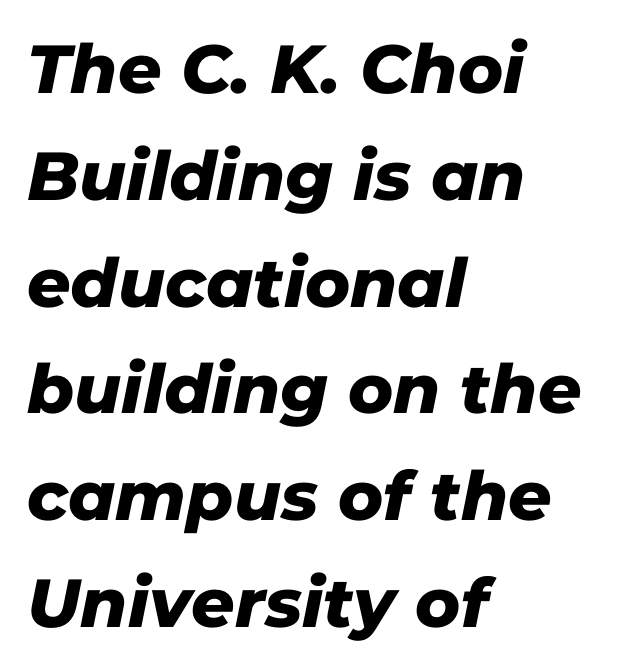
{"serif": "no", "width": "normal", "stroke_contrast": "low", "x_height": "medium", "monospaced": "no", "underline": "no", "align": "left", "line_spacing": "normal", "line_spacing_ratio": 1.57, "letter_spacing": "normal", "letter_spacing_em": 0.0, "glyph_px": 68}
